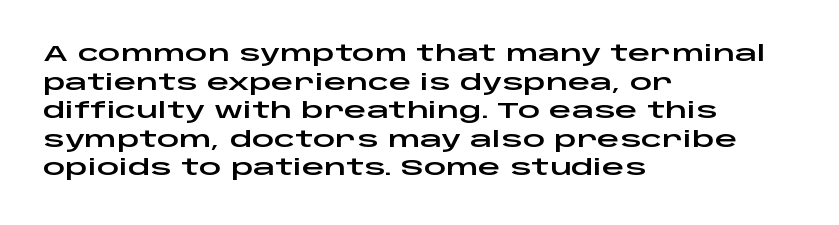
A normal amount of white space separates one row of letters from the next. Unmarked baselines from the first word to the last. These lines were composed using upright roman letters. Compared with typical body copy, the letter spacing here is the same. Line beginnings align vertically; line endings do not.
